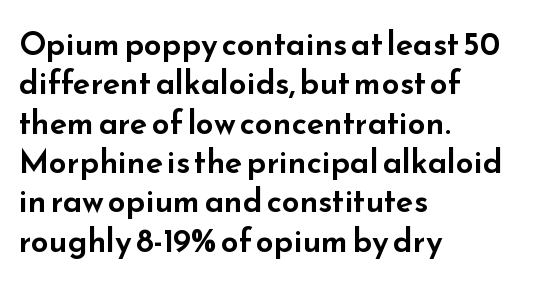
Q: Is the text italic (slanted)? A: No, it is upright.
Q: Is the typeface a serif or a sans-serif typeface? A: Sans-serif.
Q: Is the text underlined? A: No.
Q: How is the paragraph aligned? A: Left-aligned.
Q: Is the spacing between letters normal or unusually wide? A: Normal.
Q: Width (condensed, normal, or wide)? A: Wide.
Q: Stroke contrast? A: Low.
Q: x-height? A: Small.
Q: Monospaced? A: No.
